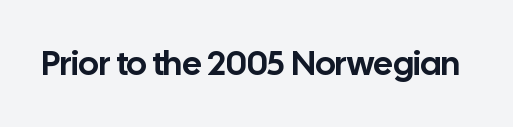
Q: Is the text italic (slanted)? A: No, it is upright.
Q: Is the typeface a serif or a sans-serif typeface? A: Sans-serif.
Q: Is the text underlined? A: No.
Q: Is the spacing between letters normal or unusually wide? A: Normal.
Q: Width (condensed, normal, or wide)? A: Normal.
Q: Stroke contrast? A: Low.
Q: x-height? A: Medium.
Q: Monospaced? A: No.
